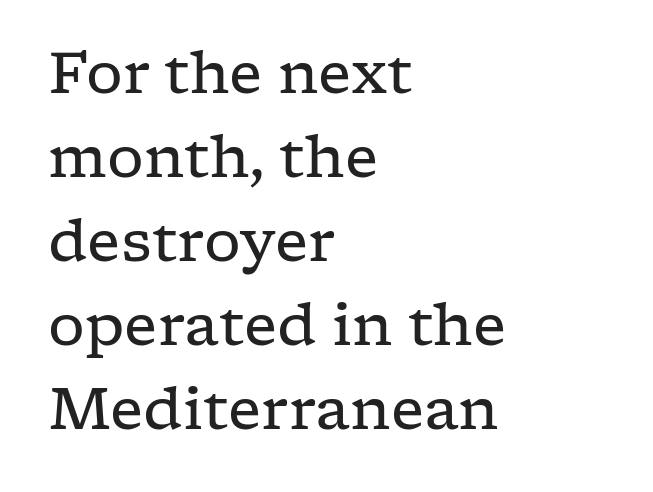
Vertically, the passage feels balanced, rows spaced as you'd expect. Descenders are the only things crossing below the line. Stems and bowls with no extra thickness — not bold. Caption: multi-line text, flush left, ragged right. Is there any slant? The stems are plumb.
